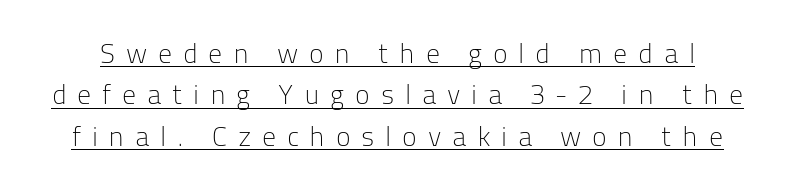
{"serif": "no", "italic": "no", "bold": "no", "weight": "light", "width": "normal", "stroke_contrast": "low", "x_height": "medium", "monospaced": "no", "underline": "yes", "line_spacing": "normal", "line_spacing_ratio": 1.48, "letter_spacing": "wide", "letter_spacing_em": 0.38, "glyph_px": 28}
